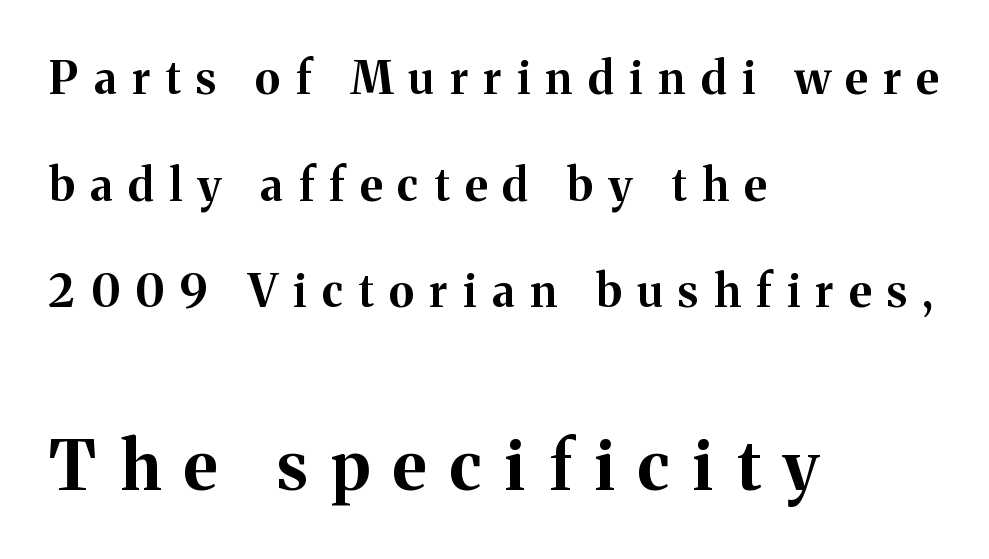
The image shows 68 px bold serif type, upright; set left-aligned, loose line spacing (2.37x), unusually wide letter spacing (+0.35 em), not underlined; the second (bottom) block is 1.51x larger; medium stroke contrast and a medium x-height.
